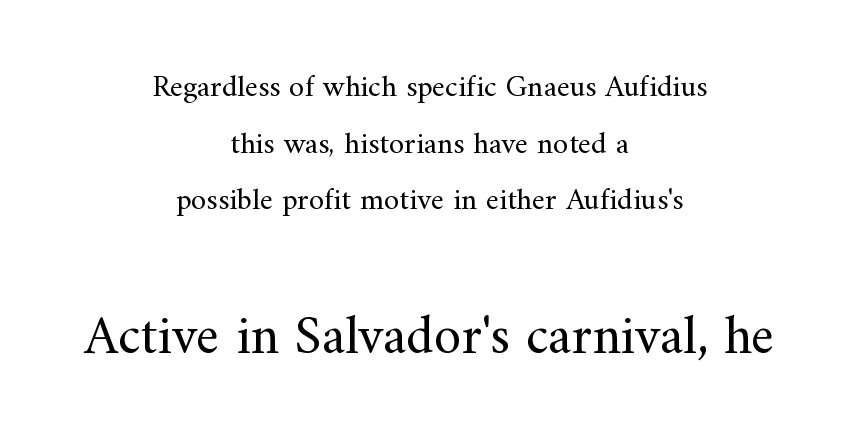
Q: Is the text bold? A: No.
Q: Is the text italic (slanted)? A: No, it is upright.
Q: Is the typeface a serif or a sans-serif typeface? A: Serif.
Q: Is the text underlined? A: No.
Q: How is the paragraph aligned? A: Centered.
Q: Is the spacing between letters normal or unusually wide? A: Normal.
Q: Which block of text is set in a larger size, the first (top) or the second (bottom)? A: The second (bottom) one.
Q: Width (condensed, normal, or wide)? A: Normal.
Q: Stroke contrast? A: Medium.
Q: x-height? A: Small.
Q: Monospaced? A: No.
